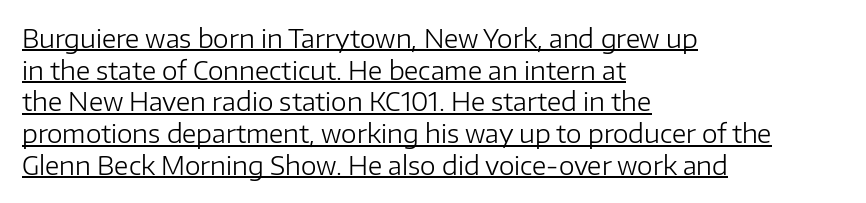
Q: Is the text bold? A: No.
Q: Is the text italic (slanted)? A: No, it is upright.
Q: Is the text underlined? A: Yes.
Q: How is the paragraph aligned? A: Left-aligned.
Q: Is the spacing between letters normal or unusually wide? A: Normal.
Q: Is the spacing between lines tight, normal or loose? A: Normal.
